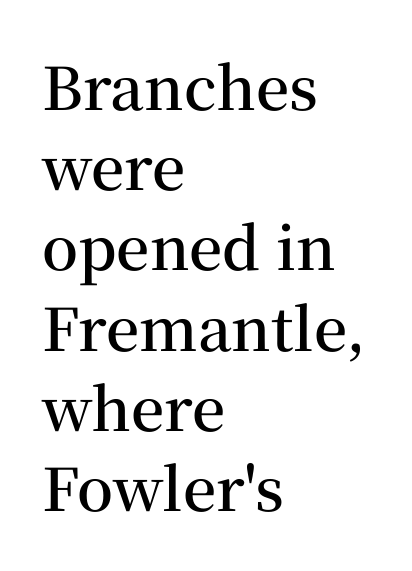
The image shows 59 px semibold serif type, upright; set left-aligned, normal line spacing (1.36x), normal letter spacing, not underlined; medium stroke contrast and a medium x-height.
